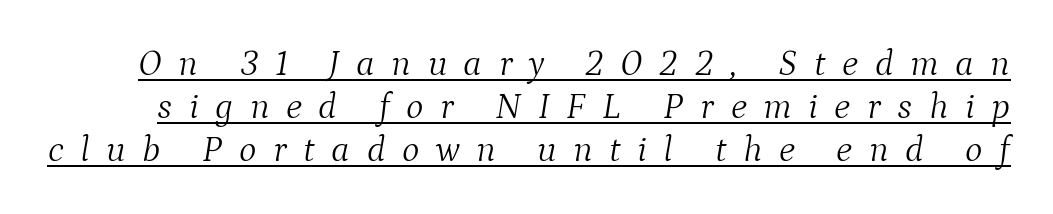
{"serif": "yes", "italic": "yes", "lean": "right", "slant_degrees": 9, "bold": "no", "weight": "light", "width": "normal", "stroke_contrast": "medium", "x_height": "medium", "monospaced": "no", "underline": "yes", "line_spacing_ratio": 1.16, "letter_spacing": "wide", "letter_spacing_em": 0.45, "glyph_px": 37}
